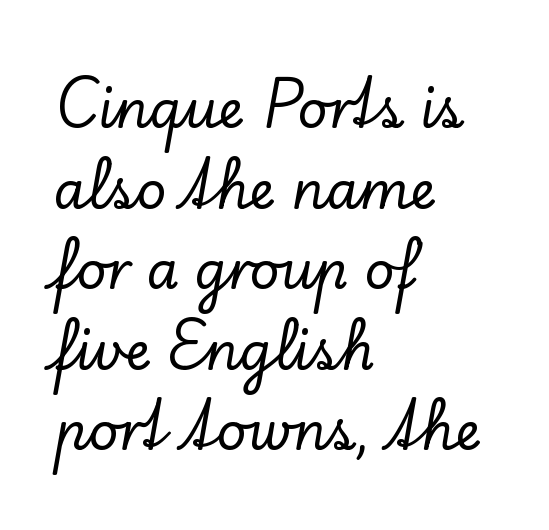
Q: Is the text italic (slanted)? A: Yes.
Q: Is the typeface a serif or a sans-serif typeface? A: Serif.
Q: Is the text underlined? A: No.
Q: How is the paragraph aligned? A: Left-aligned.
Q: Is the spacing between letters normal or unusually wide? A: Normal.
Q: Is the spacing between lines tight, normal or loose? A: Normal.
Q: Width (condensed, normal, or wide)? A: Normal.
Q: Stroke contrast? A: Low.
Q: x-height? A: Small.
Q: Monospaced? A: No.
